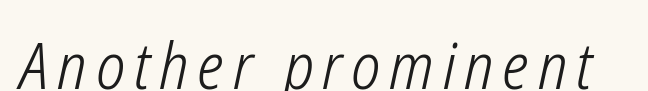
{"italic": "yes", "lean": "right", "slant_degrees": 12, "bold": "no", "weight": "light", "width": "condensed", "stroke_contrast": "low", "x_height": "medium", "monospaced": "no", "underline": "no", "glyph_px": 64}
